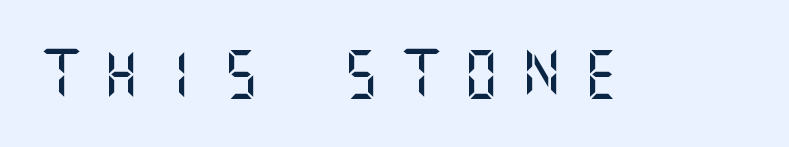
Q: Is the text italic (slanted)? A: No, it is upright.
Q: Is the typeface a serif or a sans-serif typeface? A: Sans-serif.
Q: Is the text underlined? A: No.
Q: Is the spacing between letters normal or unusually wide? A: Unusually wide.
Q: Width (condensed, normal, or wide)? A: Normal.
Q: Stroke contrast? A: Medium.
Q: x-height? A: Large.
